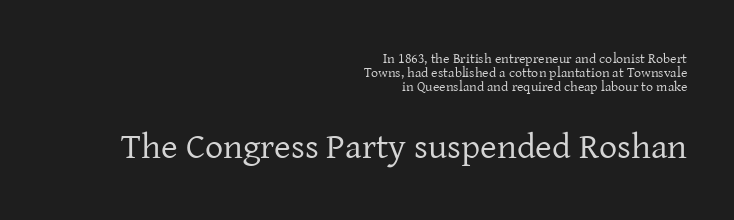
{"serif": "yes", "italic": "no", "bold": "no", "weight": "regular", "width": "normal", "stroke_contrast": "low", "x_height": "medium", "monospaced": "no", "underline": "no", "align": "right", "line_spacing": "tight", "line_spacing_ratio": 1.01, "letter_spacing": "normal", "letter_spacing_em": 0.0, "larger_block": "second", "size_ratio": 2.57, "glyph_px": 36}
